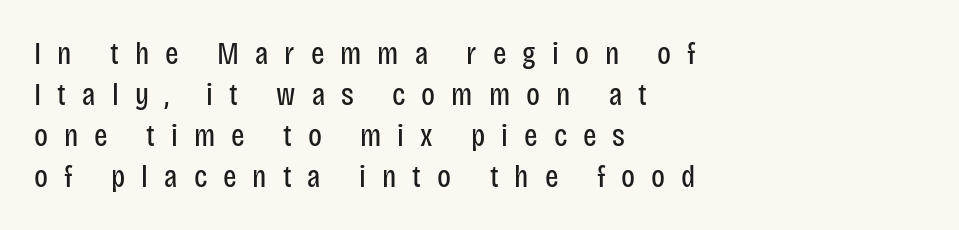
{"serif": "no", "italic": "no", "bold": "no", "weight": "regular", "width": "condensed", "stroke_contrast": "low", "x_height": "large", "monospaced": "no", "underline": "no", "align": "left", "line_spacing": "normal", "line_spacing_ratio": 1.28, "letter_spacing": "wide", "letter_spacing_em": 0.5, "glyph_px": 32}
